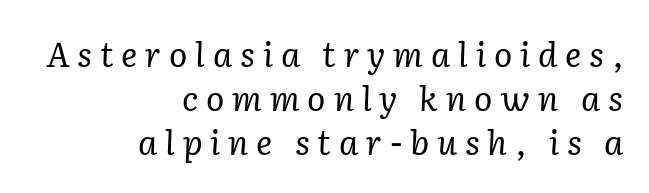
Compared with ordinary roman type, these characters are visibly tilted. Think standard paragraph weight, or any step lighter than that. The type is letterspaced generously, with wide tracking. In CSS terms this would be text-align: right.
